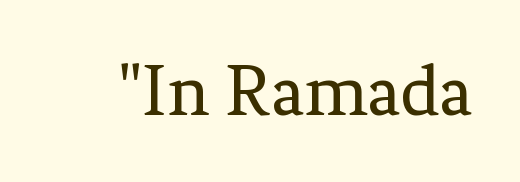
A quiet, ordinary-to-light weight characterises the typeface. Observe the serifs anchoring each vertical stroke in this sample. A clean baseline with only descenders dipping below it. The letters sit at their default tracking, neither squeezed nor spread.
